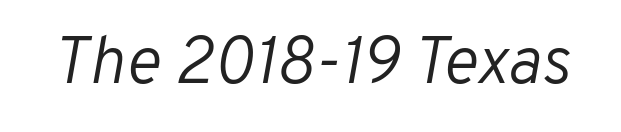
The image shows 67 px light type, italic (leaning right); set normal letter spacing, not underlined; low stroke contrast and a medium x-height.
